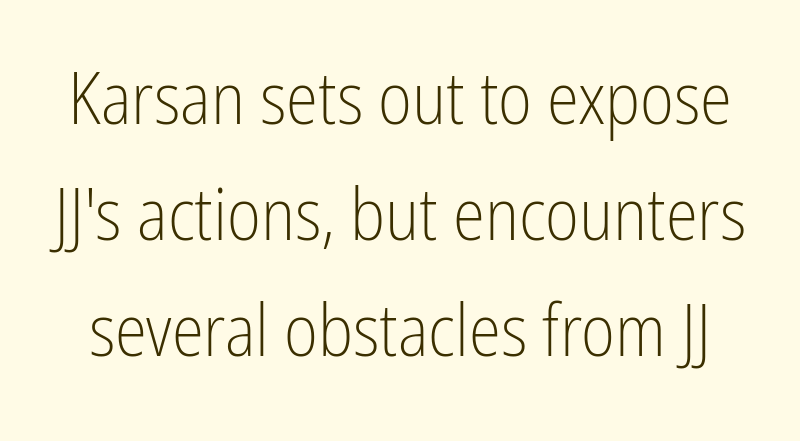
The image shows 73 px light, condensed sans-serif type, upright; set normal line spacing (1.59x), normal letter spacing, not underlined; low stroke contrast and a medium x-height.
